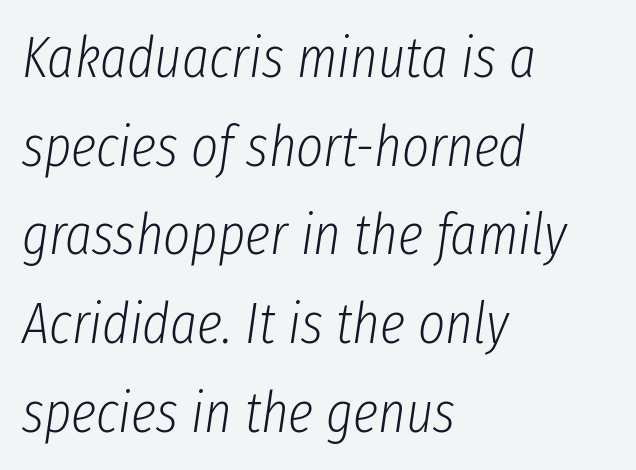
Q: Is the text bold? A: No.
Q: Is the text italic (slanted)? A: Yes, it leans right by about 8 degrees.
Q: Is the text underlined? A: No.
Q: How is the paragraph aligned? A: Left-aligned.
Q: Is the spacing between letters normal or unusually wide? A: Normal.
Q: Is the spacing between lines tight, normal or loose? A: Normal.
Q: Width (condensed, normal, or wide)? A: Condensed.
Q: Stroke contrast? A: Low.
Q: x-height? A: Medium.
Q: Monospaced? A: No.
